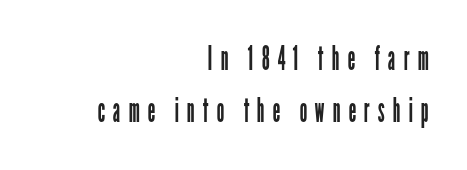
The image shows 34 px regular-weight, condensed sans-serif type, upright; set right-aligned, normal line spacing (1.52x), unusually wide letter spacing (+0.23 em), not underlined; low stroke contrast and a medium x-height.
